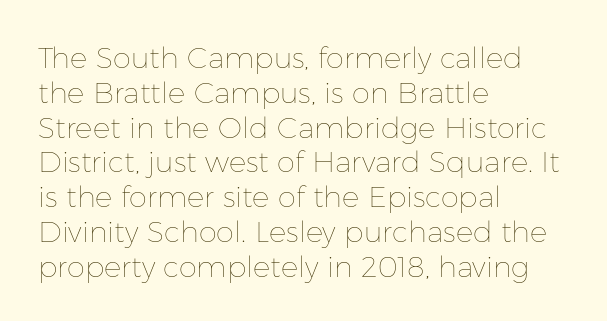
{"italic": "no", "bold": "no", "weight": "thin", "width": "normal", "stroke_contrast": "low", "x_height": "medium", "monospaced": "no", "underline": "no", "align": "left", "line_spacing_ratio": 1.2, "letter_spacing": "normal", "letter_spacing_em": 0.0, "glyph_px": 29}
